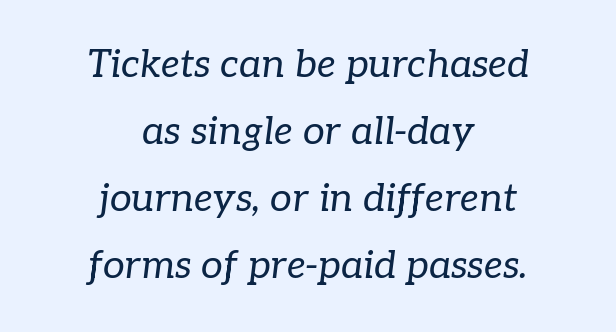
The image shows 39 px regular-weight serif type, italic (leaning right); set centered, line spacing 1.72x, normal letter spacing, not underlined; low stroke contrast and a medium x-height.
